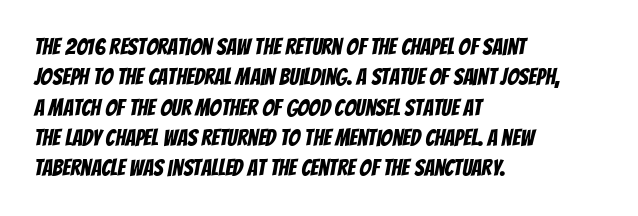
The image shows 23 px text type; set left-aligned, normal line spacing (1.32x), normal letter spacing, not underlined.
